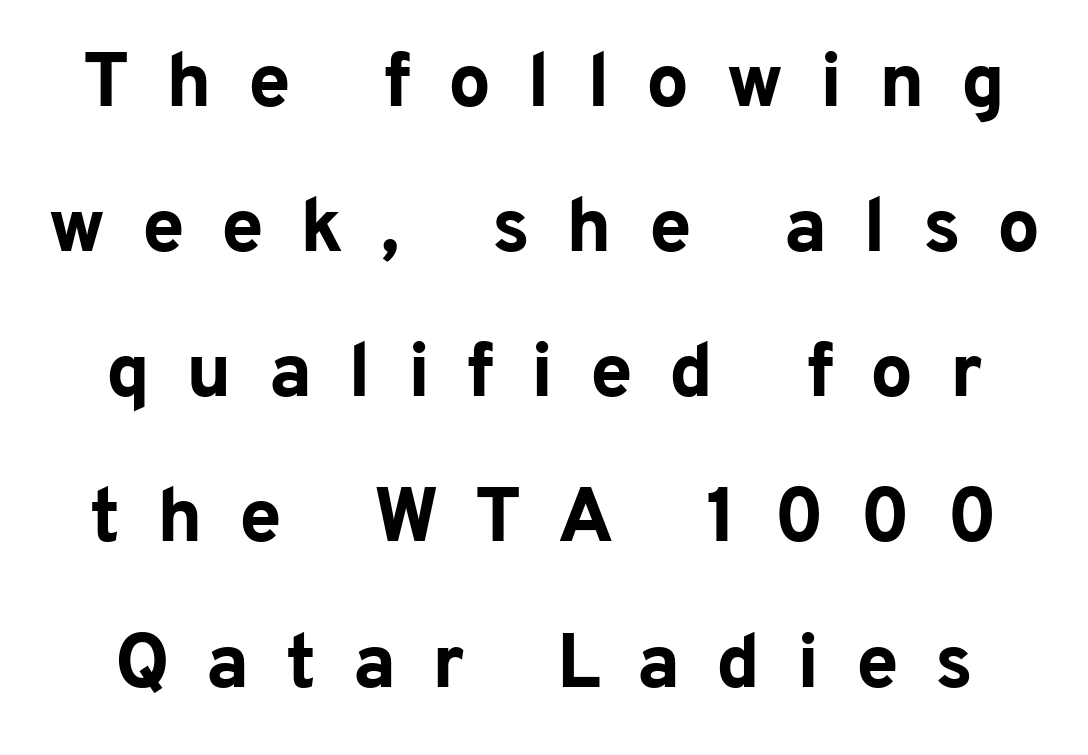
The type sits square on the baseline with zero lean. Character widths vary here, with narrow letters taking less room than wide ones. Whoever set this chose breathing room over compactness in the vertical rhythm. Type style note: lacks serifs. Words float on clear page, feet unadorned. Look at the stroke-to-counter ratio: heavy, a bold.
